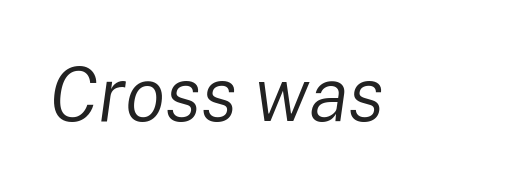
The image shows 75 px regular-weight type, italic (leaning right); set normal letter spacing, not underlined; low stroke contrast and a medium x-height.
